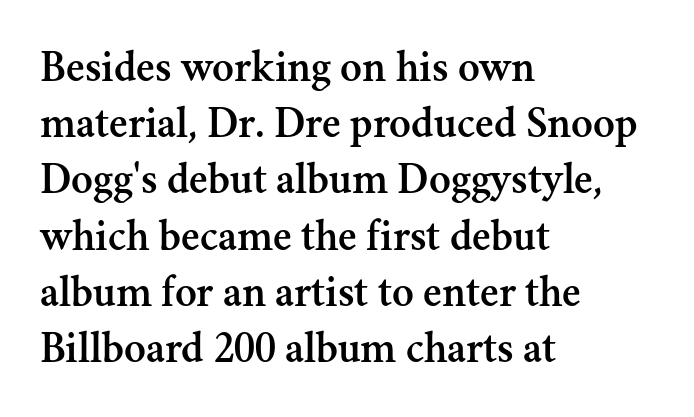
The image shows 45 px serif type, upright; set left-aligned, normal line spacing (1.25x), normal letter spacing, not underlined; medium stroke contrast and a small x-height.
